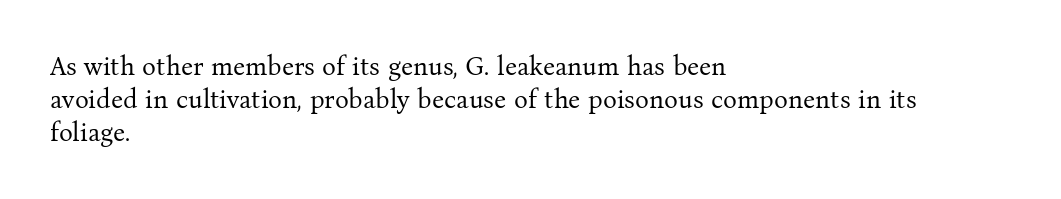
The image shows 26 px text type, upright; set left-aligned, normal line spacing (1.27x), normal letter spacing, not underlined.
